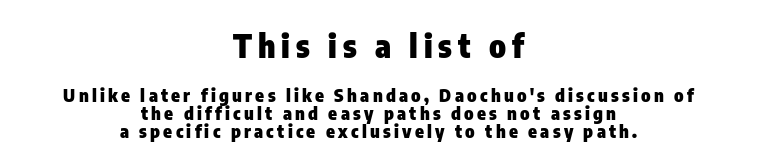
These lines are rendered in a variable-pitch font. Quick note: interline space is minimal. Italic? Not at all — the glyphs are vertical. The face used here has the dense, thick strokes of a bold. The lines in this sample share a center point and differ in where they start and stop. Caption: upper text group enlarged, lower text group reduced.
